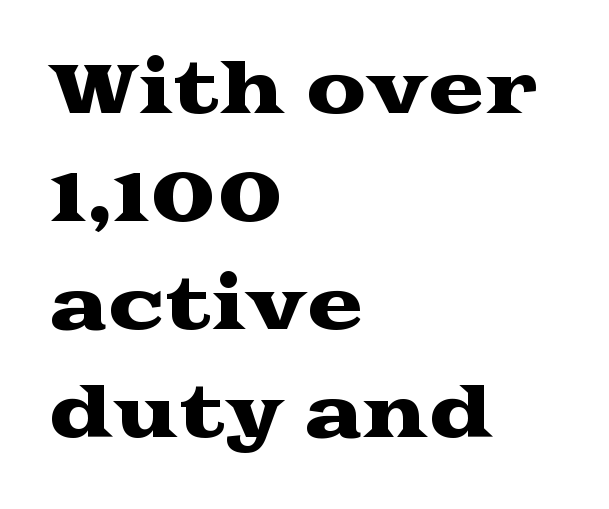
Visually the block forms a straight wall on the left and a jagged coastline on the right. Line spacing here is normal. Letter spacing: default. Yep, those are serifs on the letters. Italic? Not at all — the glyphs are vertical.
